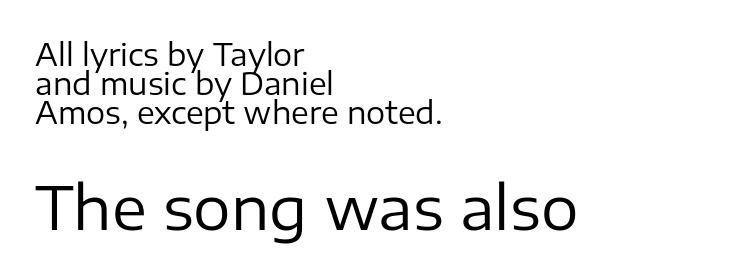
Q: Is the text bold? A: No.
Q: Is the text italic (slanted)? A: No, it is upright.
Q: Is the typeface a serif or a sans-serif typeface? A: Sans-serif.
Q: Is the text underlined? A: No.
Q: How is the paragraph aligned? A: Left-aligned.
Q: Is the spacing between letters normal or unusually wide? A: Normal.
Q: Is the spacing between lines tight, normal or loose? A: Tight.
Q: Which block of text is set in a larger size, the first (top) or the second (bottom)? A: The second (bottom) one.
Q: Width (condensed, normal, or wide)? A: Normal.
Q: Stroke contrast? A: Low.
Q: x-height? A: Medium.
Q: Monospaced? A: No.
